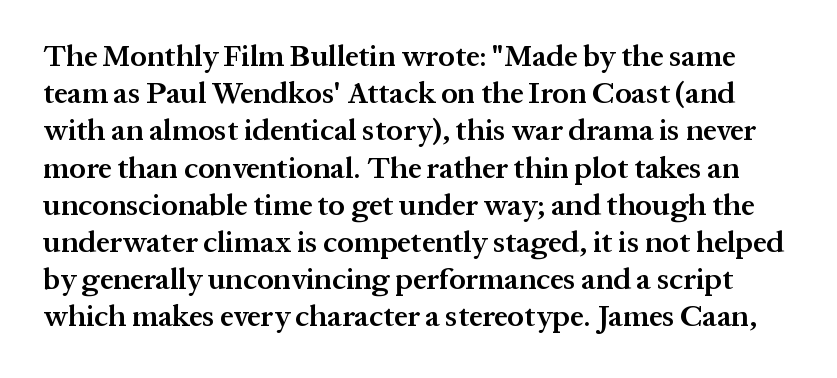
{"serif": "yes", "italic": "no", "bold": "semi", "weight": "semibold", "width": "normal", "stroke_contrast": "medium", "x_height": "medium", "monospaced": "no", "underline": "no", "line_spacing_ratio": 1.24, "letter_spacing": "normal", "letter_spacing_em": 0.0, "glyph_px": 30}
